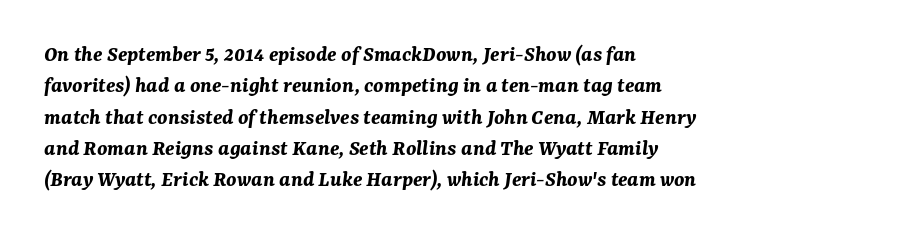
{"italic": "yes", "lean": "right", "slant_degrees": 7, "bold": "yes", "underline": "no", "align": "left", "line_spacing": "normal", "line_spacing_ratio": 1.36, "letter_spacing": "normal", "letter_spacing_em": 0.0, "glyph_px": 23}
